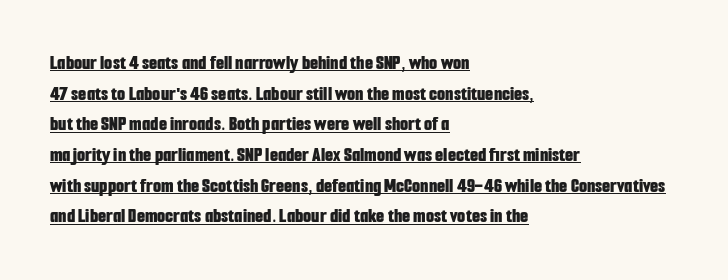
{"italic": "no", "bold": "yes", "underline": "yes", "align": "left", "line_spacing": "normal", "line_spacing_ratio": 1.46, "letter_spacing": "normal", "letter_spacing_em": 0.0, "glyph_px": 21}
